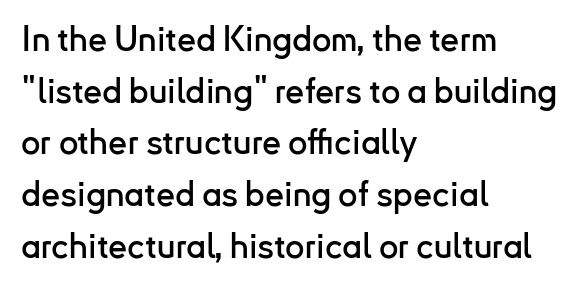
{"serif": "no", "italic": "no", "width": "normal", "stroke_contrast": "low", "x_height": "small", "monospaced": "no", "underline": "no", "align": "left", "line_spacing": "normal", "line_spacing_ratio": 1.52, "letter_spacing": "normal", "letter_spacing_em": 0.0, "glyph_px": 34}
